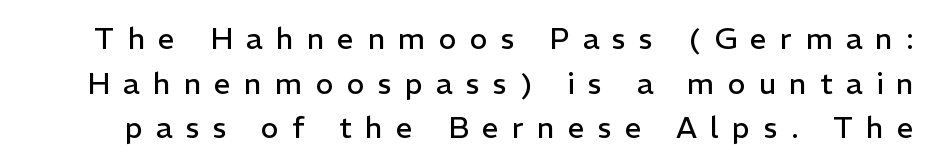
{"serif": "no", "italic": "no", "bold": "no", "weight": "regular", "width": "normal", "stroke_contrast": "low", "x_height": "medium", "monospaced": "no", "underline": "no", "line_spacing": "normal", "line_spacing_ratio": 1.49, "letter_spacing": "wide", "letter_spacing_em": 0.44, "glyph_px": 30}
